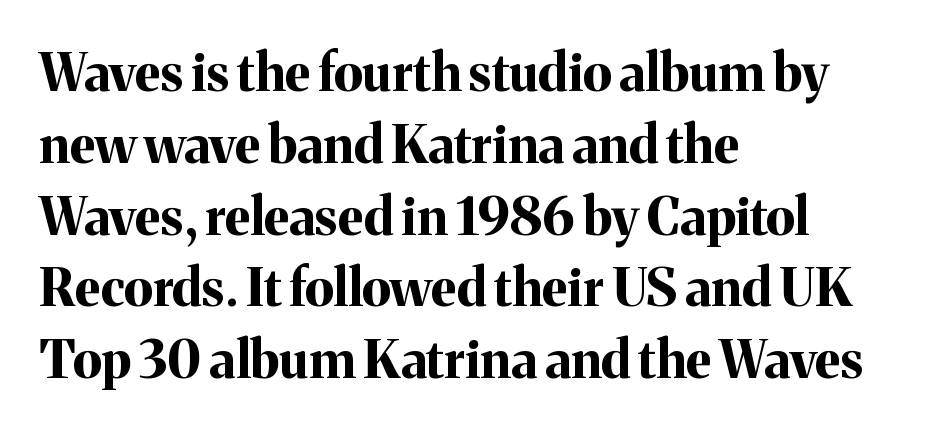
The image shows 52 px bold serif type, upright; set left-aligned, normal line spacing (1.38x), normal letter spacing, not underlined; medium stroke contrast and a medium x-height.
